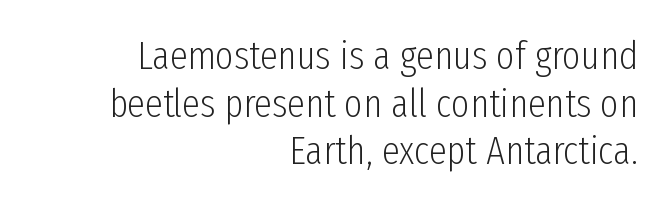
{"serif": "no", "italic": "no", "bold": "no", "weight": "light", "width": "condensed", "stroke_contrast": "low", "x_height": "medium", "monospaced": "no", "underline": "no", "align": "right", "line_spacing_ratio": 1.19, "letter_spacing": "normal", "letter_spacing_em": 0.0, "glyph_px": 40}
